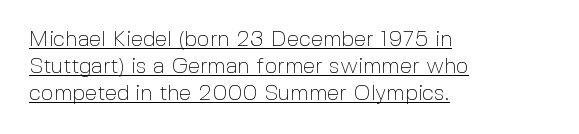
A student would call this left alignment; a typographer would say flush left, rag right. Vertical stems look standard width or narrower in stroke. Glyph-to-glyph distance matches everyday printed text. Posture: upright roman. Students, observe the line beneath the letters — that is underlining.
